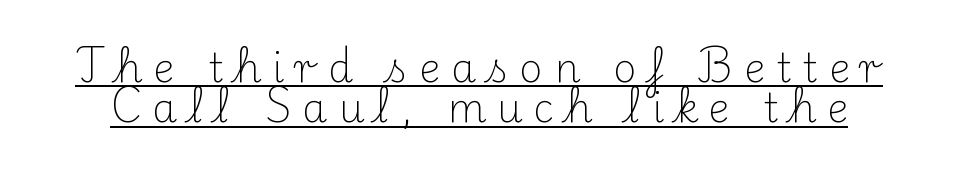
{"serif": "yes", "italic": "no", "bold": "no", "weight": "light", "width": "normal", "stroke_contrast": "medium", "x_height": "small", "monospaced": "no", "underline": "yes", "line_spacing": "tight", "line_spacing_ratio": 1.01, "letter_spacing": "wide", "letter_spacing_em": 0.27, "glyph_px": 40}
